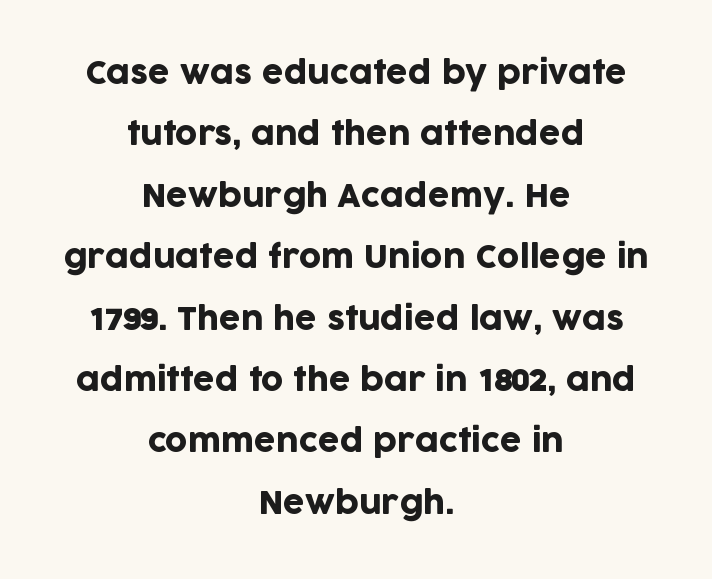
This sample is center-justified, so both line endings float freely. Decoration check: the copy has no underline. Classification — sans serif. Vertically, the passage feels expansive, rows floating well apart. There is no visible air inserted between adjacent glyphs.
